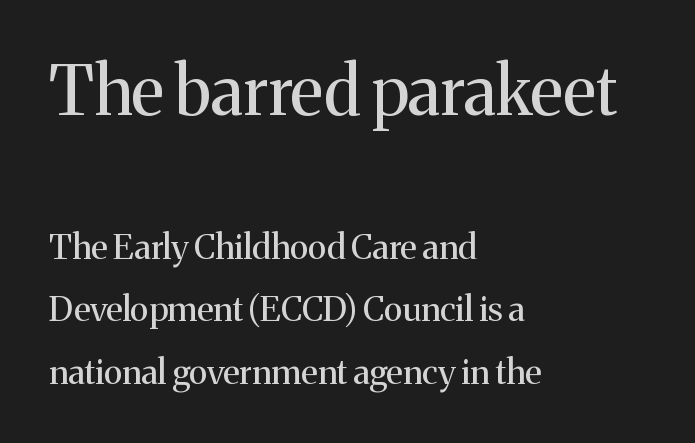
{"serif": "yes", "italic": "no", "bold": "no", "weight": "regular", "width": "normal", "stroke_contrast": "medium", "x_height": "medium", "monospaced": "no", "underline": "no", "align": "left", "line_spacing_ratio": 1.83, "letter_spacing": "normal", "letter_spacing_em": 0.0, "larger_block": "first", "size_ratio": 1.97, "glyph_px": 67}
